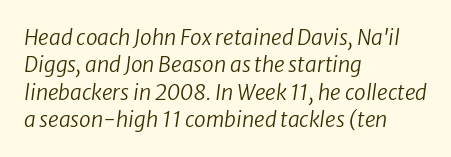
Q: Is the text bold? A: No.
Q: Is the text italic (slanted)? A: Yes, it leans right by about 8 degrees.
Q: Is the text underlined? A: No.
Q: How is the paragraph aligned? A: Left-aligned.
Q: Is the spacing between letters normal or unusually wide? A: Normal.
Q: Is the spacing between lines tight, normal or loose? A: Normal.
